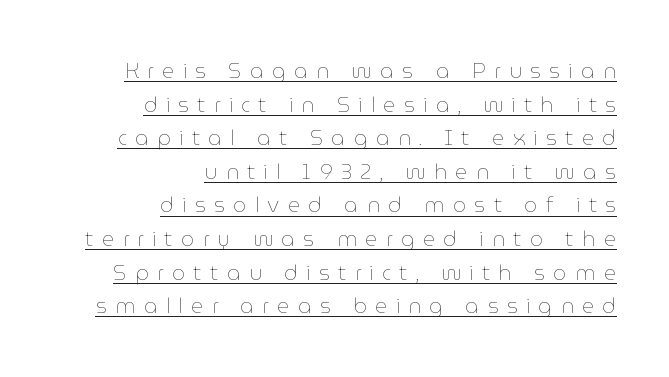
Q: Is the text bold? A: No.
Q: Is the text italic (slanted)? A: No, it is upright.
Q: Is the text underlined? A: Yes.
Q: How is the paragraph aligned? A: Right-aligned.
Q: Is the spacing between letters normal or unusually wide? A: Unusually wide.
Q: Is the spacing between lines tight, normal or loose? A: Normal.
